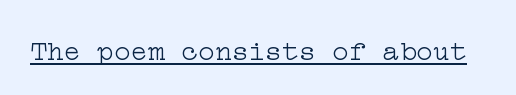
{"serif": "yes", "italic": "no", "bold": "no", "weight": "light", "width": "wide", "stroke_contrast": "low", "x_height": "medium", "underline": "yes", "letter_spacing": "normal", "letter_spacing_em": 0.0, "glyph_px": 28}
